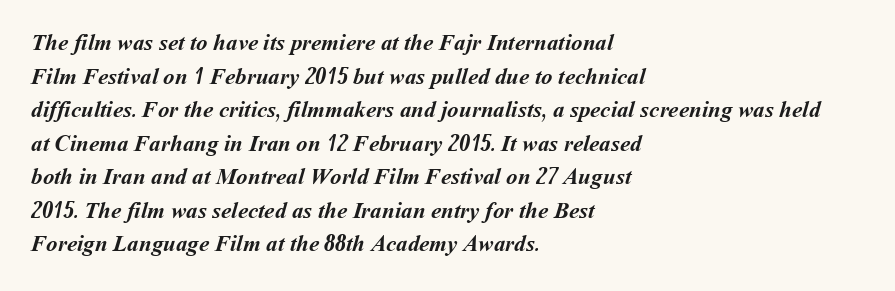
{"bold": "yes", "underline": "no", "align": "left", "line_spacing": "normal", "line_spacing_ratio": 1.46, "letter_spacing": "normal", "letter_spacing_em": 0.0, "glyph_px": 23}
